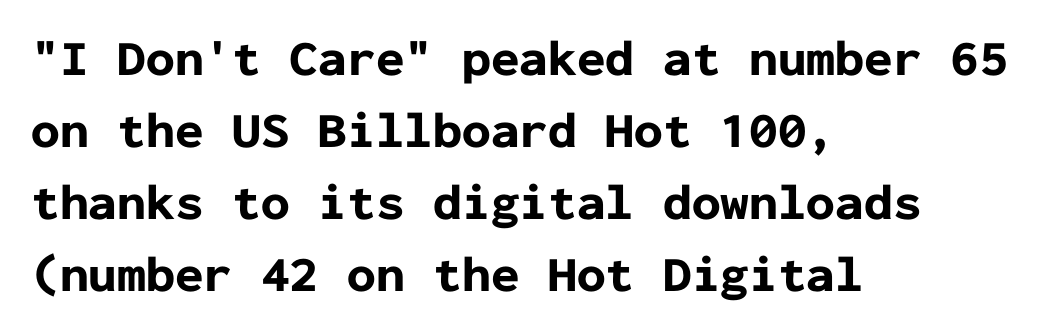
The image shows 51 px bold sans-serif type, upright, monospaced; set left-aligned, normal line spacing (1.41x), normal letter spacing, not underlined; low stroke contrast and a medium x-height.
